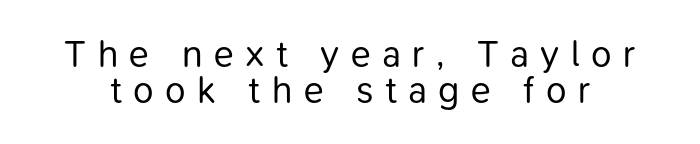
{"serif": "no", "italic": "no", "bold": "no", "weight": "regular", "width": "normal", "stroke_contrast": "low", "x_height": "medium", "monospaced": "no", "underline": "no", "line_spacing": "tight", "line_spacing_ratio": 0.96, "letter_spacing": "wide", "letter_spacing_em": 0.31, "glyph_px": 37}
